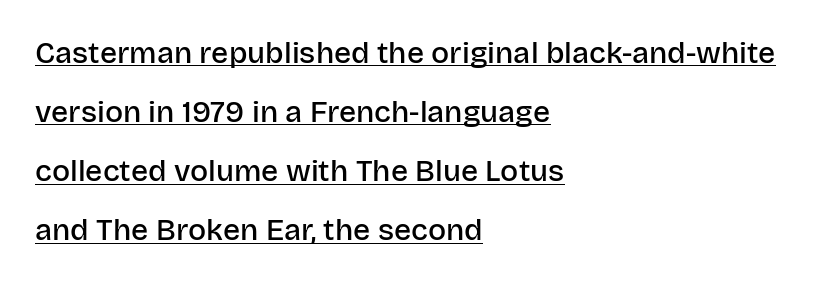
The image shows 30 px semibold sans-serif type, upright; set left-aligned, loose line spacing (1.97x), normal letter spacing, underlined; low stroke contrast and a large x-height.
